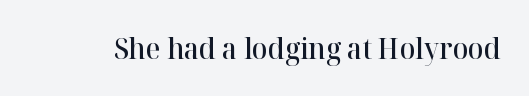
Q: Is the text bold? A: Semi-bold.
Q: Is the text italic (slanted)? A: No, it is upright.
Q: Is the typeface a serif or a sans-serif typeface? A: Serif.
Q: Is the text underlined? A: No.
Q: Is the spacing between letters normal or unusually wide? A: Normal.
Q: Width (condensed, normal, or wide)? A: Normal.
Q: Stroke contrast? A: High.
Q: x-height? A: Medium.
Q: Monospaced? A: No.
